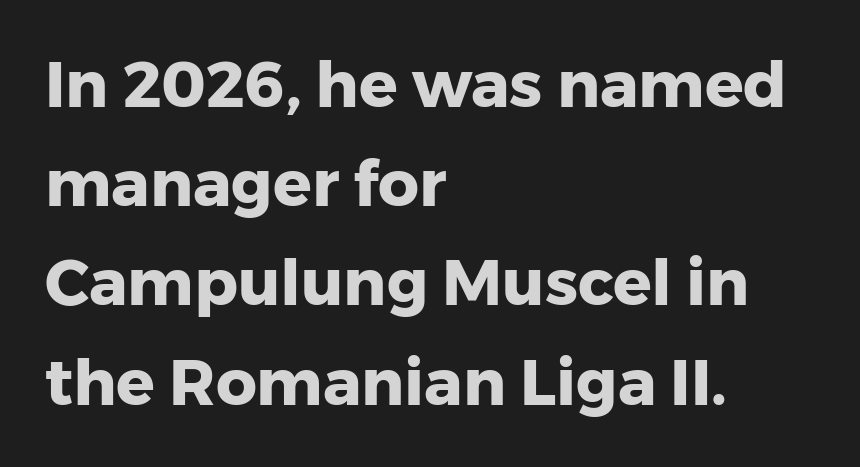
{"serif": "no", "italic": "no", "bold": "yes", "weight": "heavy", "width": "normal", "stroke_contrast": "low", "x_height": "medium", "monospaced": "no", "underline": "no", "align": "left", "line_spacing": "normal", "line_spacing_ratio": 1.55, "letter_spacing": "normal", "letter_spacing_em": 0.0, "glyph_px": 64}
